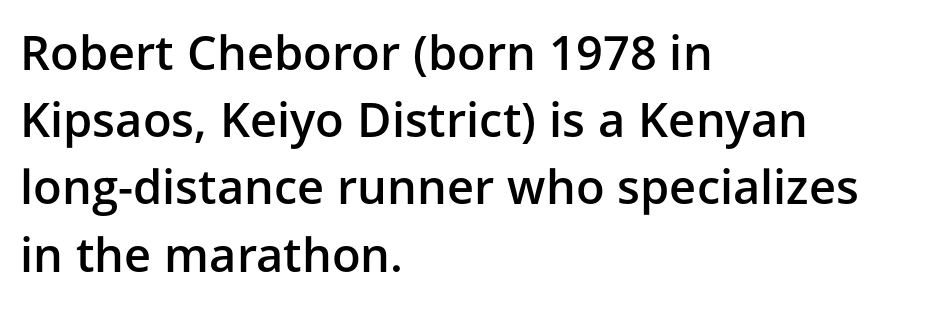
Q: Is the text bold? A: Semi-bold.
Q: Is the text italic (slanted)? A: No, it is upright.
Q: Is the typeface a serif or a sans-serif typeface? A: Sans-serif.
Q: Is the text underlined? A: No.
Q: How is the paragraph aligned? A: Left-aligned.
Q: Is the spacing between letters normal or unusually wide? A: Normal.
Q: Is the spacing between lines tight, normal or loose? A: Normal.
Q: Width (condensed, normal, or wide)? A: Normal.
Q: Stroke contrast? A: Low.
Q: x-height? A: Medium.
Q: Monospaced? A: No.
